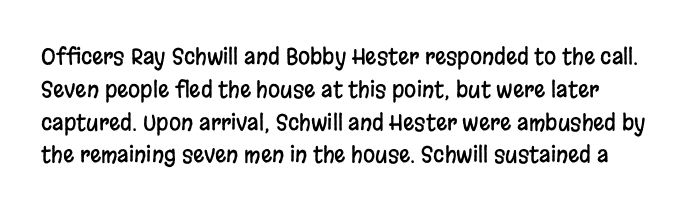
Standard letterfit; no display-style spreading of the glyphs. Type without underlining. Posture: vertical. The block of text has a typical density, with ordinary space between rows.
